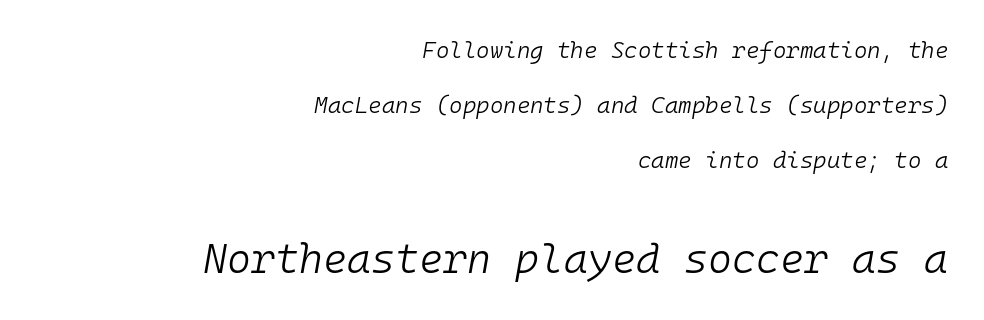
Caption: upper text group reduced, lower text group enlarged. Whoever set this chose breathing room over compactness in the vertical rhythm. The rendering uses typewriter-style spacing with identical character cells. Nobody touched the tracking dial on this one.
